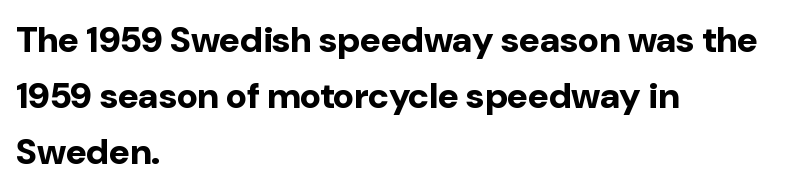
Visually the block forms a straight wall on the left and a jagged coastline on the right. The vertical gap from one line to the next is medium. What stands out about the letter spacing? Nothing — it is the standard amount. Serifs: no, the terminals of the letterforms are clean.
